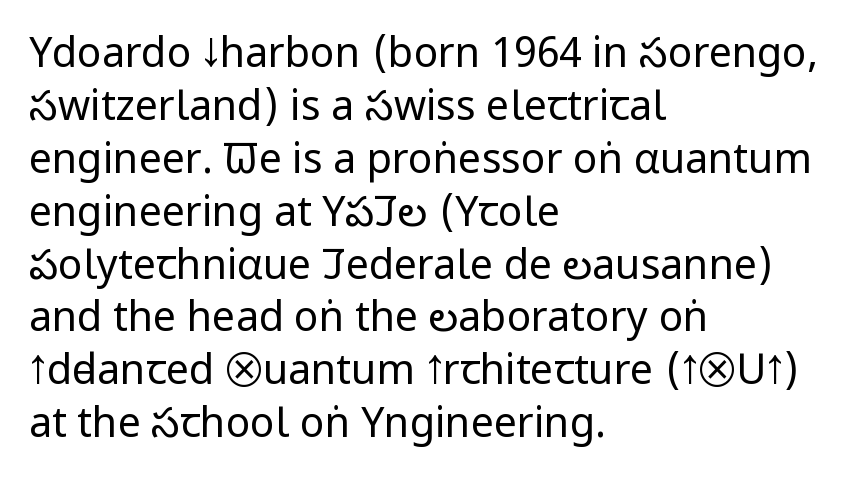
The image shows 41 px regular-weight, condensed sans-serif type, upright; set left-aligned, normal line spacing (1.29x), normal letter spacing, not underlined; low stroke contrast and a large x-height.
